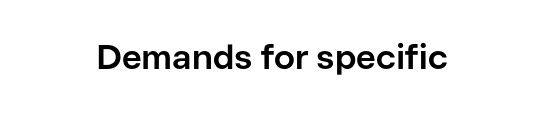
The image shows 34 px bold sans-serif type, upright; set centered, normal letter spacing, not underlined; low stroke contrast and a medium x-height.
